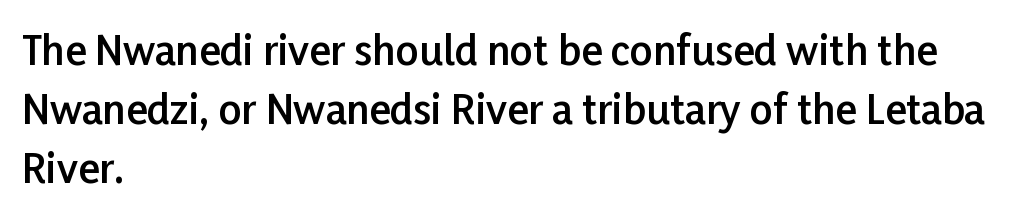
Q: Is the text bold? A: Semi-bold.
Q: Is the text italic (slanted)? A: No, it is upright.
Q: Is the typeface a serif or a sans-serif typeface? A: Sans-serif.
Q: Is the text underlined? A: No.
Q: How is the paragraph aligned? A: Left-aligned.
Q: Is the spacing between letters normal or unusually wide? A: Normal.
Q: Is the spacing between lines tight, normal or loose? A: Normal.
Q: Width (condensed, normal, or wide)? A: Normal.
Q: Stroke contrast? A: Low.
Q: x-height? A: Medium.
Q: Monospaced? A: No.
